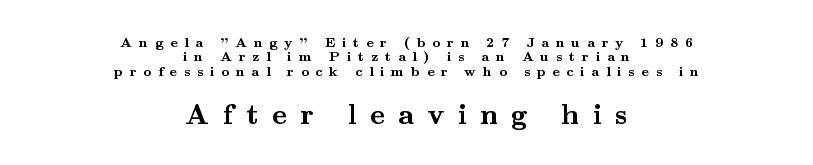
Here the second block reads like a headline and the first like body copy. The passage shown is typed in a proportional face where columns would drift. Any mark beneath the type? The region is blank. Whoever set this chose condensed vertical rhythm over breathing room. The letters carry serifs — small finishing strokes at the ends of their stems.
